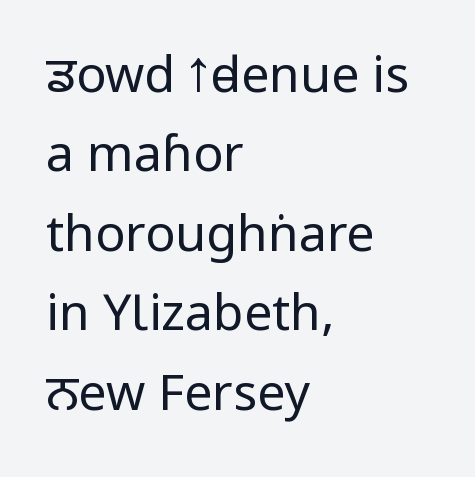
{"serif": "no", "italic": "no", "bold": "no", "weight": "regular", "width": "condensed", "stroke_contrast": "low", "x_height": "large", "monospaced": "no", "underline": "no", "align": "left", "line_spacing": "normal", "line_spacing_ratio": 1.59, "letter_spacing": "normal", "letter_spacing_em": 0.0, "glyph_px": 50}
